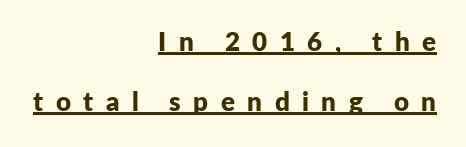
Q: Is the text bold? A: Yes.
Q: Is the text italic (slanted)? A: No, it is upright.
Q: Is the text underlined? A: Yes.
Q: How is the paragraph aligned? A: Right-aligned.
Q: Is the spacing between letters normal or unusually wide? A: Unusually wide.
Q: Is the spacing between lines tight, normal or loose? A: Loose.
